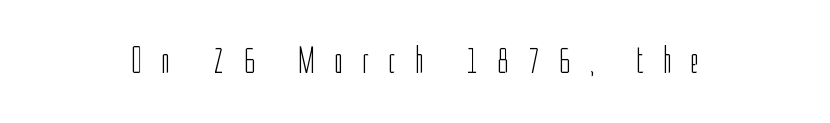
The image shows 38 px light, condensed sans-serif type, upright; set unusually wide letter spacing (+0.5 em), not underlined; low stroke contrast and a medium x-height.
